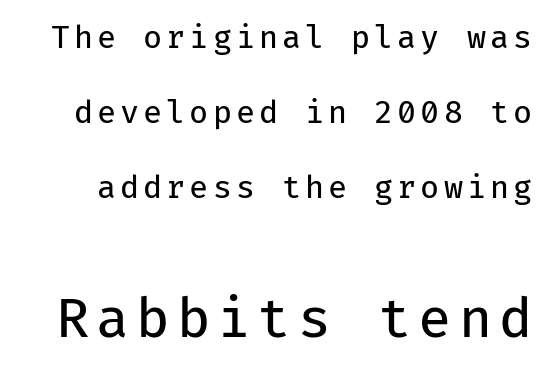
{"serif": "no", "italic": "no", "bold": "no", "weight": "regular", "width": "normal", "stroke_contrast": "low", "x_height": "medium", "monospaced": "yes", "underline": "no", "line_spacing": "loose", "line_spacing_ratio": 2.42, "larger_block": "second", "size_ratio": 1.74, "glyph_px": 54}
